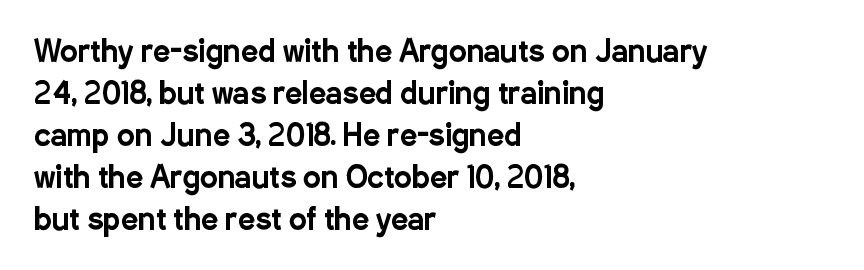
{"serif": "no", "italic": "no", "width": "condensed", "stroke_contrast": "low", "x_height": "medium", "monospaced": "no", "underline": "no", "align": "left", "line_spacing": "normal", "line_spacing_ratio": 1.4, "letter_spacing": "normal", "letter_spacing_em": 0.0, "glyph_px": 30}
